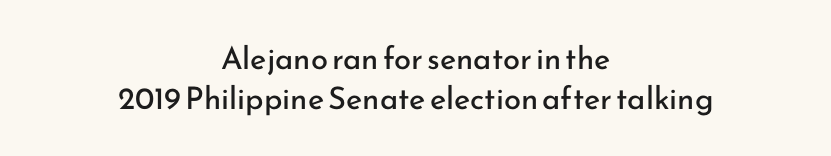
Q: Is the text bold? A: No.
Q: Is the text italic (slanted)? A: No, it is upright.
Q: Is the typeface a serif or a sans-serif typeface? A: Sans-serif.
Q: Is the text underlined? A: No.
Q: How is the paragraph aligned? A: Centered.
Q: Is the spacing between letters normal or unusually wide? A: Normal.
Q: Is the spacing between lines tight, normal or loose? A: Normal.
Q: Width (condensed, normal, or wide)? A: Normal.
Q: Stroke contrast? A: Low.
Q: x-height? A: Small.
Q: Monospaced? A: No.
